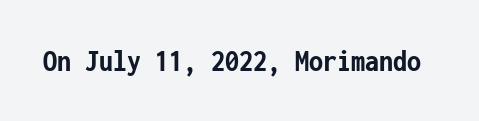
{"serif": "no", "italic": "no", "bold": "yes", "weight": "semibold", "width": "condensed", "stroke_contrast": "low", "x_height": "medium", "monospaced": "yes", "underline": "no", "letter_spacing": "normal", "letter_spacing_em": 0.0, "glyph_px": 32}
